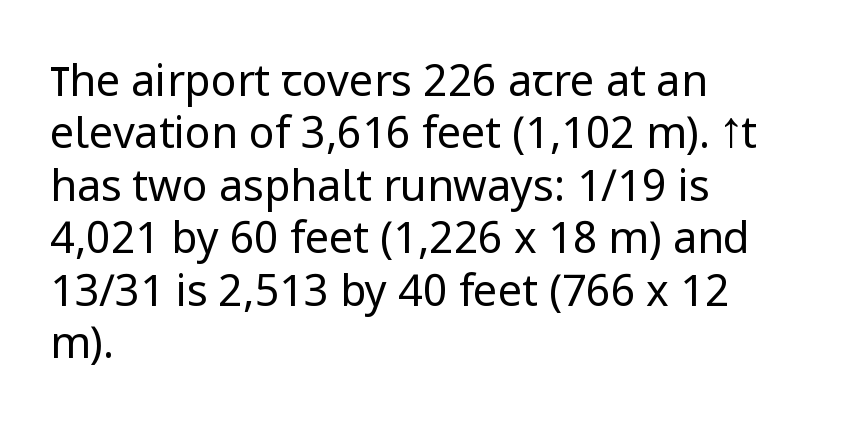
The image shows 43 px regular-weight sans-serif type, upright; set left-aligned, line spacing 1.22x, normal letter spacing, not underlined; low stroke contrast and a medium x-height.
